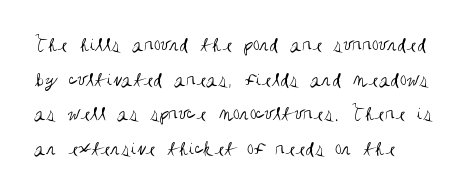
The image shows 22 px text type; set left-aligned, normal line spacing (1.57x), normal letter spacing, not underlined.
